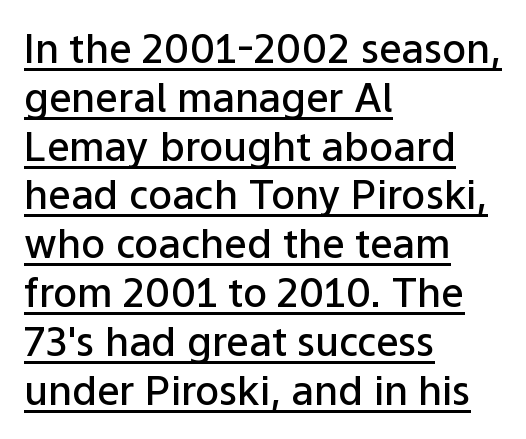
Q: Is the text bold? A: Semi-bold.
Q: Is the text italic (slanted)? A: No, it is upright.
Q: Is the typeface a serif or a sans-serif typeface? A: Sans-serif.
Q: Is the text underlined? A: Yes.
Q: How is the paragraph aligned? A: Left-aligned.
Q: Is the spacing between letters normal or unusually wide? A: Normal.
Q: Width (condensed, normal, or wide)? A: Normal.
Q: Stroke contrast? A: Low.
Q: x-height? A: Medium.
Q: Monospaced? A: No.
